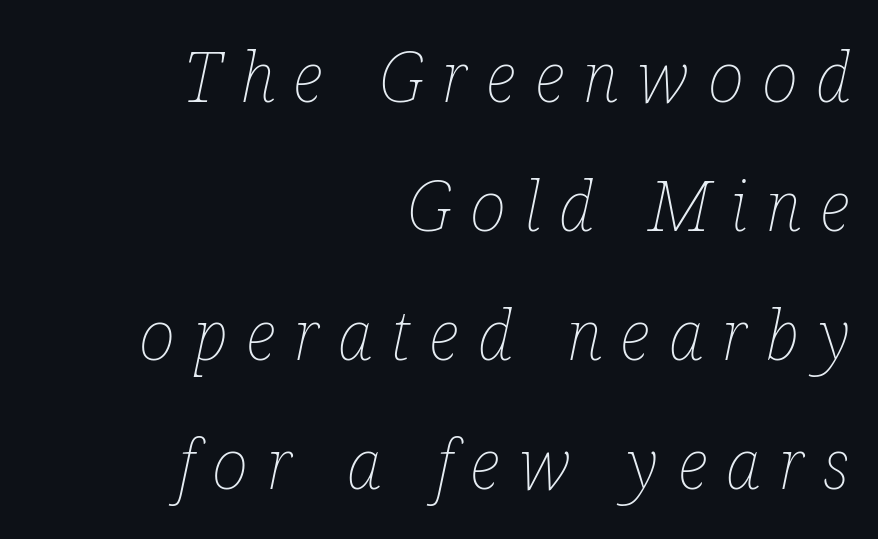
{"italic": "yes", "lean": "right", "slant_degrees": 12, "bold": "no", "weight": "thin", "width": "condensed", "stroke_contrast": "low", "x_height": "medium", "monospaced": "no", "underline": "no", "align": "right", "line_spacing_ratio": 1.87, "letter_spacing": "wide", "letter_spacing_em": 0.27, "glyph_px": 69}
